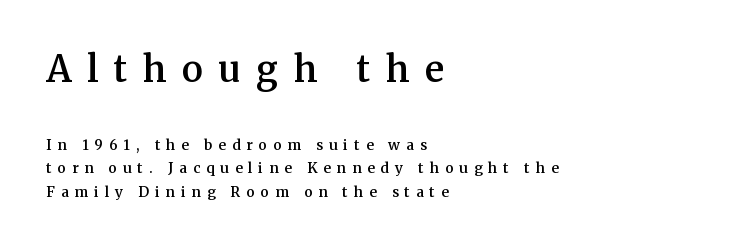
{"serif": "yes", "italic": "no", "bold": "semi", "weight": "semibold", "width": "normal", "stroke_contrast": "medium", "x_height": "medium", "monospaced": "no", "underline": "no", "align": "left", "line_spacing": "normal", "line_spacing_ratio": 1.69, "letter_spacing": "wide", "letter_spacing_em": 0.43, "larger_block": "first", "size_ratio": 2.57, "glyph_px": 36}
